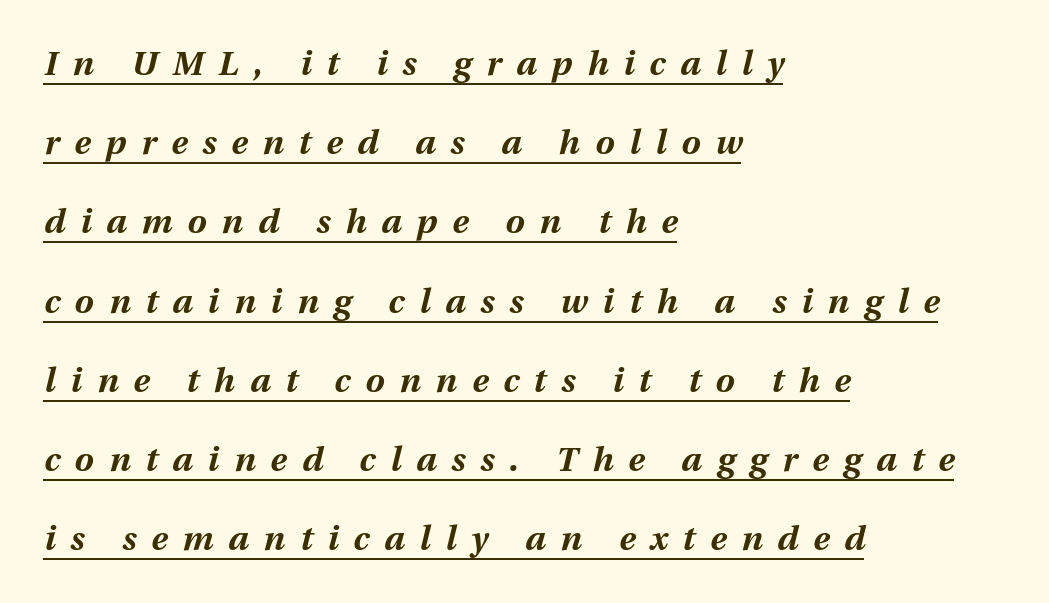
The typesetting leans heavy: a genuine bold. Looks like regular typesetting: each glyph gets only the width it needs. How are the letters spaced? Widely, with obvious added tracking. Horizontal alignment here is leftward, the default for most running prose. Interline gaps are noticeably wide in this sample.
